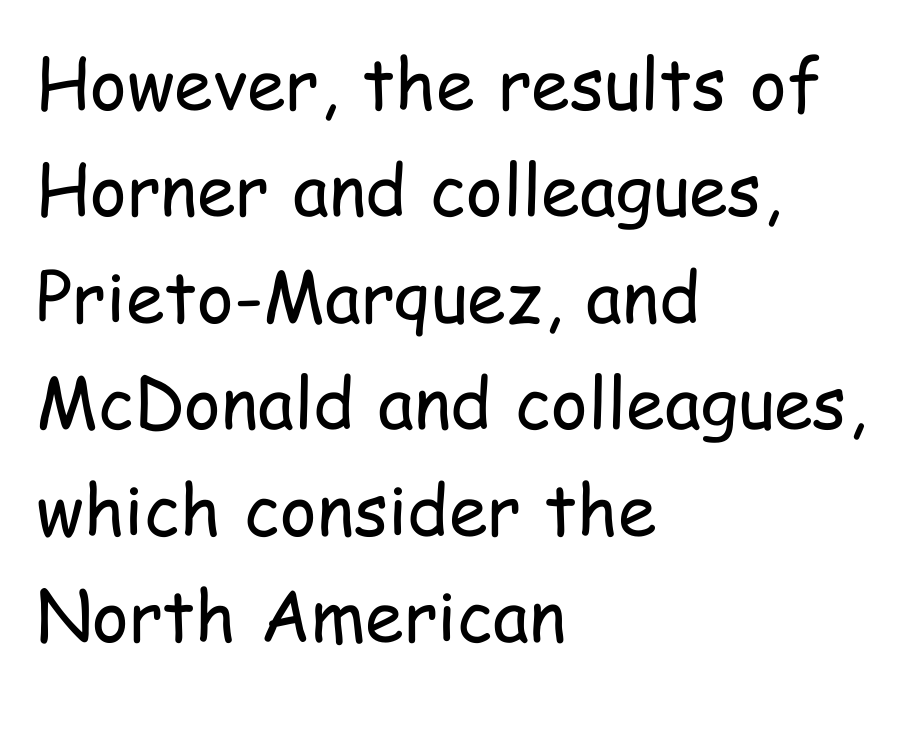
Q: Is the text bold? A: No.
Q: Is the text italic (slanted)? A: No, it is upright.
Q: Is the typeface a serif or a sans-serif typeface? A: Sans-serif.
Q: Is the text underlined? A: No.
Q: How is the paragraph aligned? A: Left-aligned.
Q: Is the spacing between letters normal or unusually wide? A: Normal.
Q: Is the spacing between lines tight, normal or loose? A: Normal.
Q: Width (condensed, normal, or wide)? A: Condensed.
Q: Stroke contrast? A: Low.
Q: x-height? A: Medium.
Q: Monospaced? A: No.
